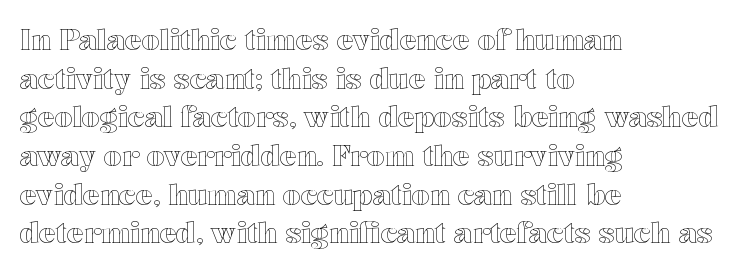
{"italic": "no", "width": "wide", "x_height": "medium", "monospaced": "no", "underline": "no", "align": "left", "line_spacing": "normal", "line_spacing_ratio": 1.38, "letter_spacing": "normal", "letter_spacing_em": 0.0, "glyph_px": 28}
